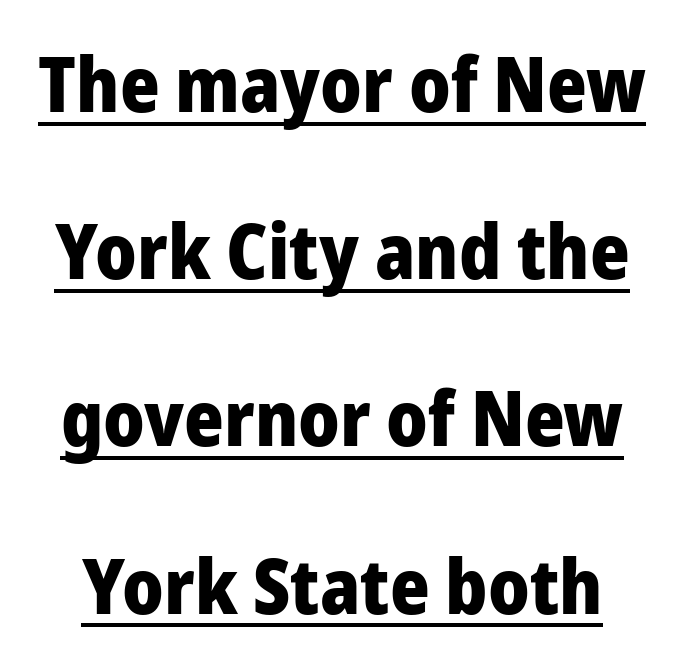
The image shows 76 px heavy sans-serif type, upright; set loose line spacing (2.2x), normal letter spacing, underlined; low stroke contrast and a medium x-height.
